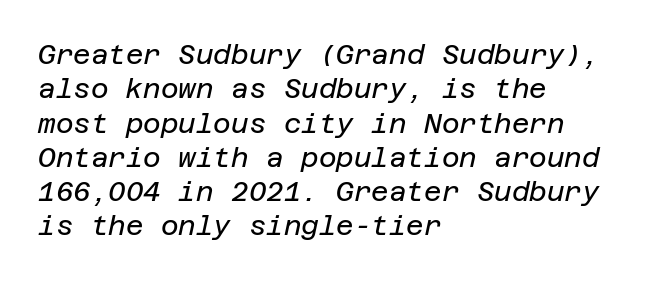
Q: Is the text bold? A: No.
Q: Is the text italic (slanted)? A: Yes, it leans right by about 12 degrees.
Q: Is the text underlined? A: No.
Q: How is the paragraph aligned? A: Left-aligned.
Q: Is the spacing between letters normal or unusually wide? A: Normal.
Q: Is the spacing between lines tight, normal or loose? A: Normal.
